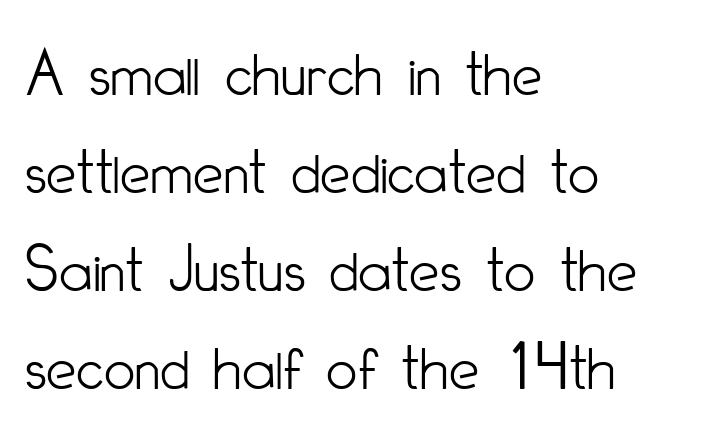
Q: Is the text bold? A: No.
Q: Is the text italic (slanted)? A: No, it is upright.
Q: Is the typeface a serif or a sans-serif typeface? A: Sans-serif.
Q: Is the text underlined? A: No.
Q: How is the paragraph aligned? A: Left-aligned.
Q: Is the spacing between letters normal or unusually wide? A: Normal.
Q: Is the spacing between lines tight, normal or loose? A: Normal.
Q: Width (condensed, normal, or wide)? A: Condensed.
Q: Stroke contrast? A: Low.
Q: x-height? A: Small.
Q: Monospaced? A: No.
